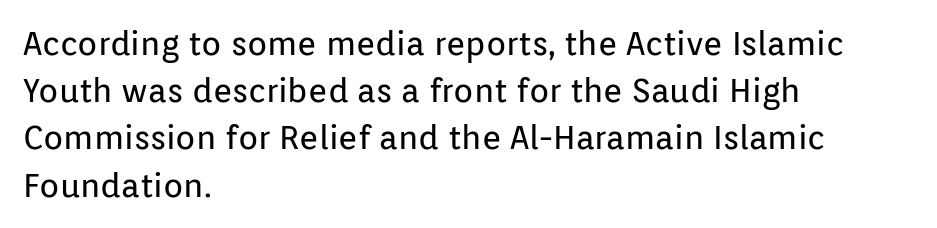
{"serif": "no", "italic": "no", "bold": "no", "weight": "regular", "width": "normal", "stroke_contrast": "low", "x_height": "medium", "monospaced": "no", "underline": "no", "align": "left", "line_spacing": "normal", "line_spacing_ratio": 1.43, "letter_spacing": "normal", "letter_spacing_em": 0.0, "glyph_px": 33}
